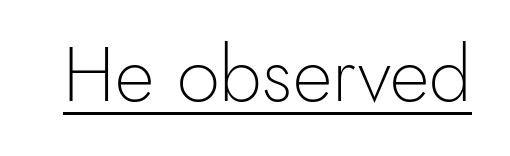
The image shows 77 px light sans-serif type, upright; set normal letter spacing, underlined; a small x-height.
